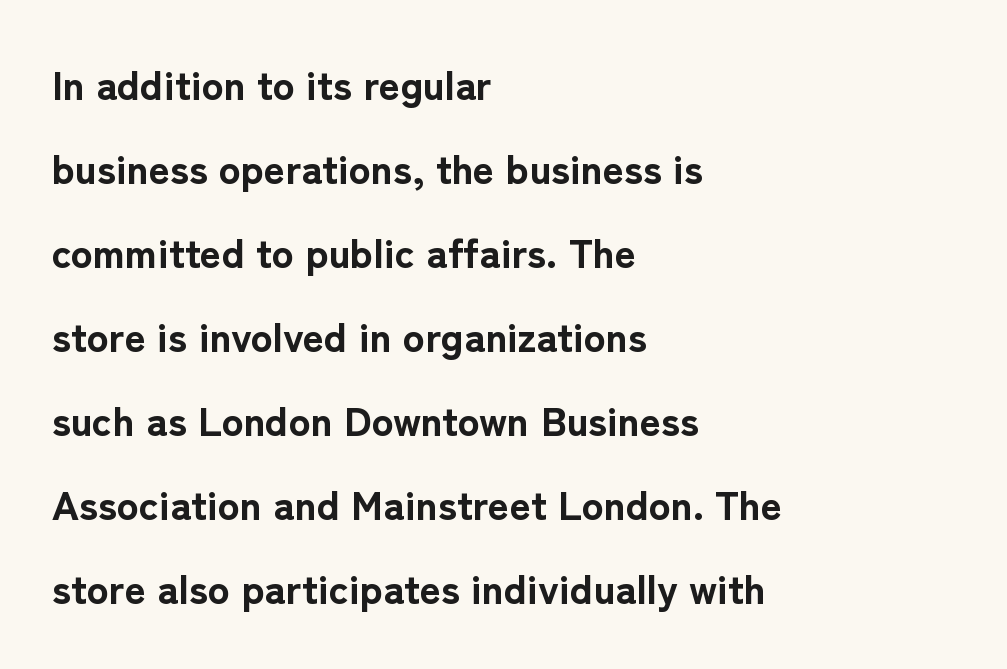
The image shows 41 px bold sans-serif type, upright; set left-aligned, loose line spacing (2.05x), normal letter spacing, not underlined; low stroke contrast and a medium x-height.
